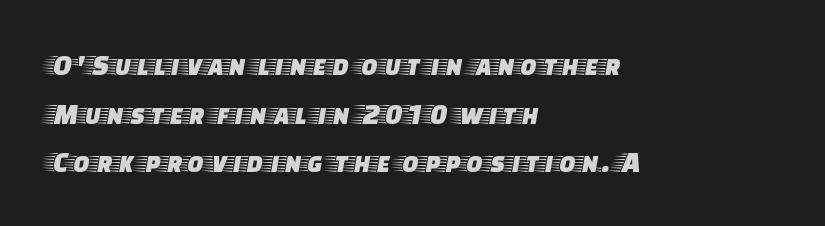
The image shows 30 px wide serif type; set left-aligned, normal line spacing (1.62x), normal letter spacing, not underlined; low stroke contrast and a large x-height.
